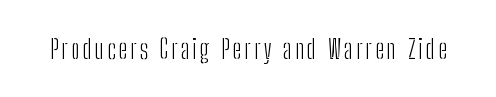
{"italic": "no", "bold": "no", "underline": "no", "glyph_px": 27}
